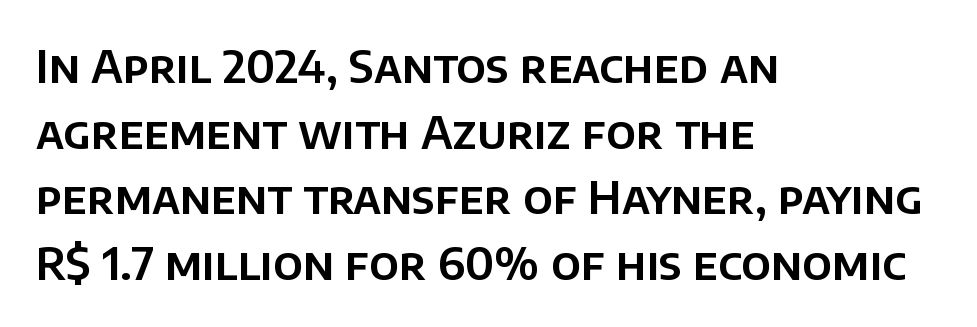
The image shows 45 px sans-serif type, upright; set left-aligned, normal line spacing (1.46x), normal letter spacing, not underlined; low stroke contrast and a large x-height.
